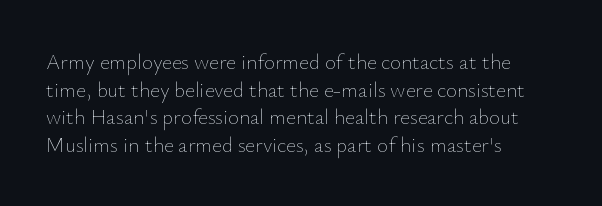
Q: Is the text bold? A: No.
Q: Is the text italic (slanted)? A: No, it is upright.
Q: Is the text underlined? A: No.
Q: How is the paragraph aligned? A: Left-aligned.
Q: Is the spacing between letters normal or unusually wide? A: Normal.
Q: Is the spacing between lines tight, normal or loose? A: Normal.
